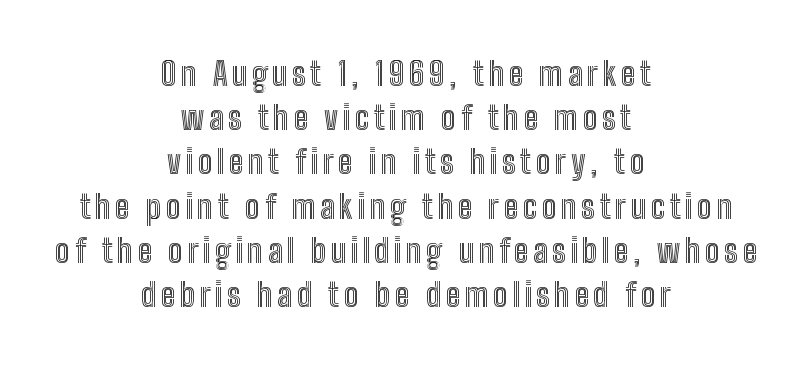
The image shows 33 px condensed type, upright; set centered, normal line spacing (1.34x), not underlined; a medium x-height.
